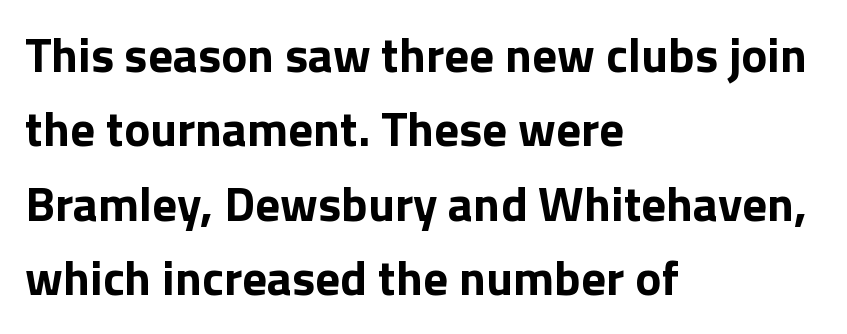
The image shows 49 px bold sans-serif type, upright; set left-aligned, normal line spacing (1.52x), normal letter spacing, not underlined; low stroke contrast and a medium x-height.
